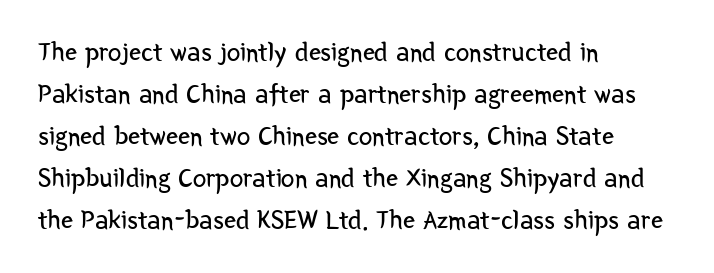
{"italic": "no", "bold": "no", "underline": "no", "align": "left", "line_spacing": "normal", "line_spacing_ratio": 1.56, "letter_spacing": "normal", "letter_spacing_em": 0.0, "glyph_px": 27}
